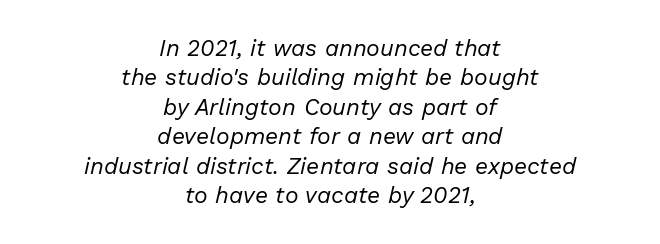
The image shows 23 px text type, italic (leaning right); set centered, normal line spacing (1.28x), normal letter spacing, not underlined.
